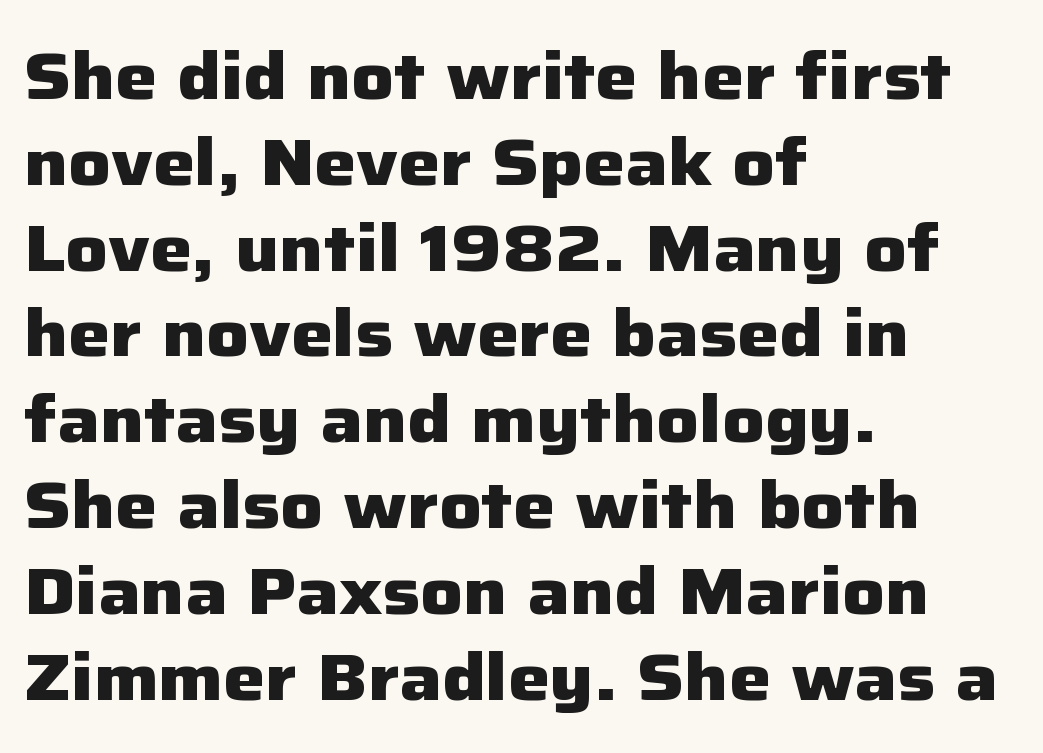
The image shows 66 px heavy sans-serif type, upright; set left-aligned, normal line spacing (1.3x), normal letter spacing, not underlined; low stroke contrast and a medium x-height.
